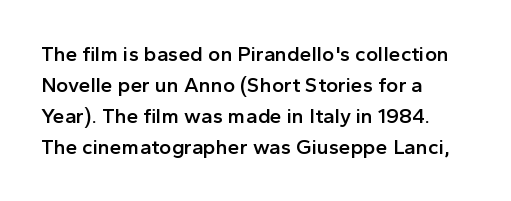
The image shows 21 px text type, upright; set left-aligned, normal line spacing (1.47x), normal letter spacing, not underlined.
